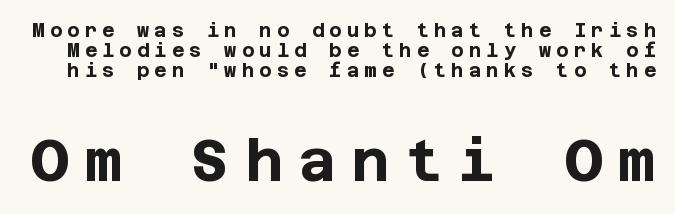
Q: Is the text bold? A: Yes.
Q: Is the text italic (slanted)? A: No, it is upright.
Q: Is the typeface a serif or a sans-serif typeface? A: Sans-serif.
Q: Is the text underlined? A: No.
Q: Is the spacing between letters normal or unusually wide? A: Unusually wide.
Q: Is the spacing between lines tight, normal or loose? A: Tight.
Q: Which block of text is set in a larger size, the first (top) or the second (bottom)? A: The second (bottom) one.
Q: Width (condensed, normal, or wide)? A: Normal.
Q: Stroke contrast? A: Low.
Q: x-height? A: Large.
